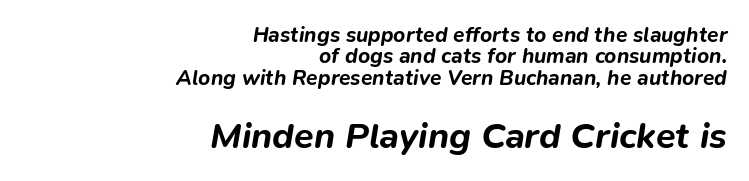
The image shows 36 px bold type, italic (leaning right); set right-aligned, tight line spacing (1.02x), normal letter spacing, not underlined; the second (bottom) block is 1.71x larger; low stroke contrast and a medium x-height.
